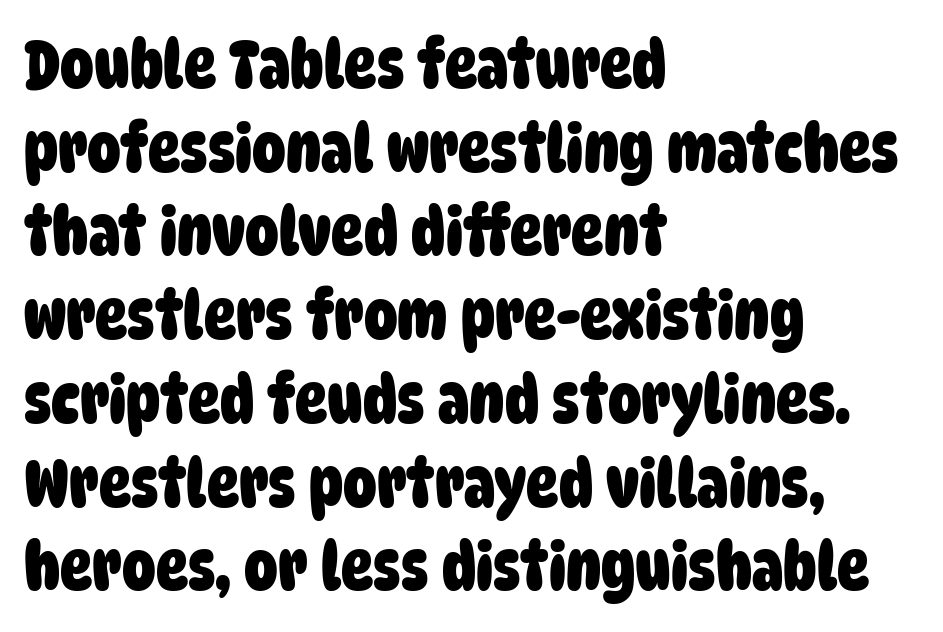
The image shows 67 px heavy, condensed sans-serif type; set left-aligned, normal line spacing (1.25x), normal letter spacing, not underlined; low stroke contrast and a large x-height.
